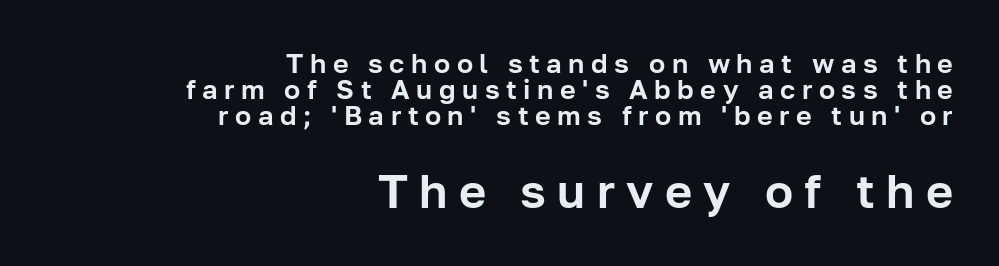
The image shows 47 px sans-serif type, upright; set right-aligned, tight line spacing (0.96x), unusually wide letter spacing (+0.24 em), not underlined; the second (bottom) block is 1.74x larger; low stroke contrast and a medium x-height.
